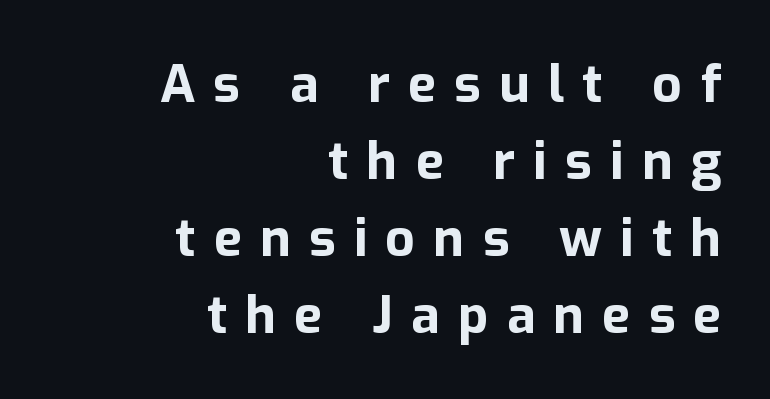
{"serif": "no", "italic": "no", "bold": "yes", "weight": "bold", "width": "normal", "stroke_contrast": "low", "x_height": "medium", "monospaced": "no", "underline": "no", "align": "right", "line_spacing": "normal", "line_spacing_ratio": 1.48, "letter_spacing": "wide", "letter_spacing_em": 0.35, "glyph_px": 52}
